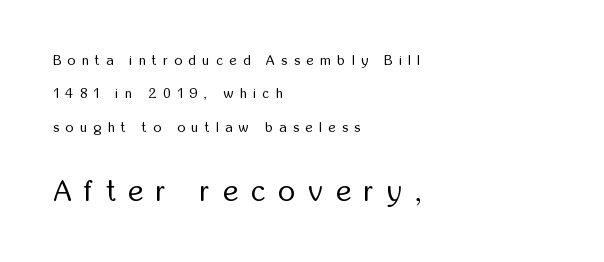
Q: Is the text bold? A: No.
Q: Is the text italic (slanted)? A: No, it is upright.
Q: Is the typeface a serif or a sans-serif typeface? A: Sans-serif.
Q: Is the text underlined? A: No.
Q: How is the paragraph aligned? A: Left-aligned.
Q: Is the spacing between letters normal or unusually wide? A: Unusually wide.
Q: Is the spacing between lines tight, normal or loose? A: Loose.
Q: Which block of text is set in a larger size, the first (top) or the second (bottom)? A: The second (bottom) one.
Q: Width (condensed, normal, or wide)? A: Condensed.
Q: Stroke contrast? A: Low.
Q: x-height? A: Medium.
Q: Monospaced? A: No.
